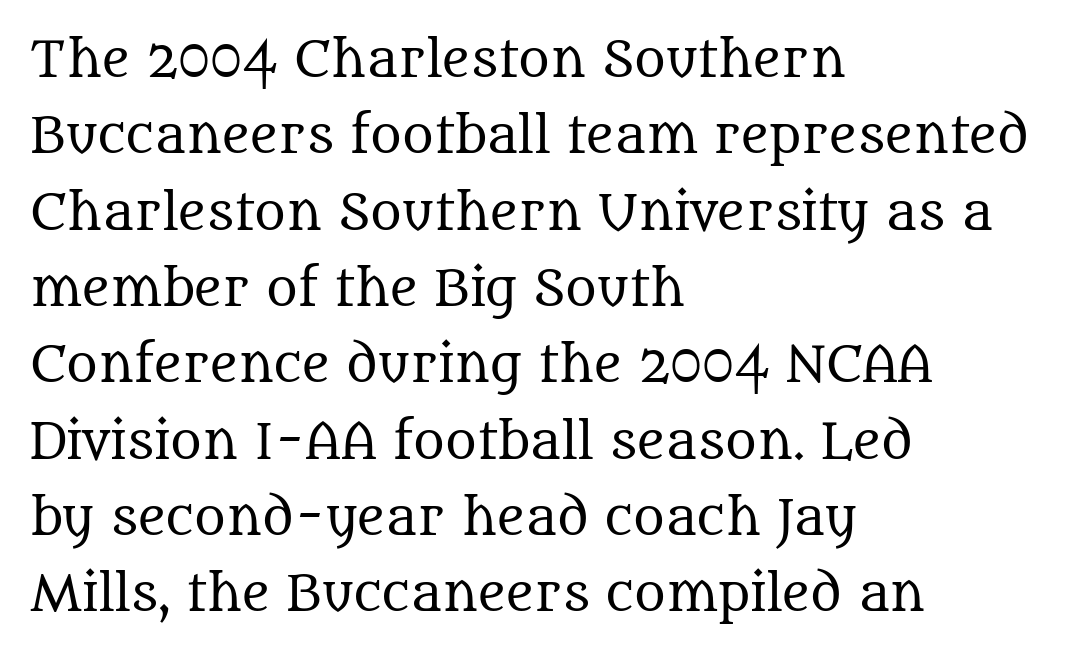
Note: serifs present on the glyphs. The letters stand upright; this is a roman face. One-word summary of the alignment: left. Standard letterfit; no display-style spreading of the glyphs. The passage shown stacks its lines at a standard gap.
